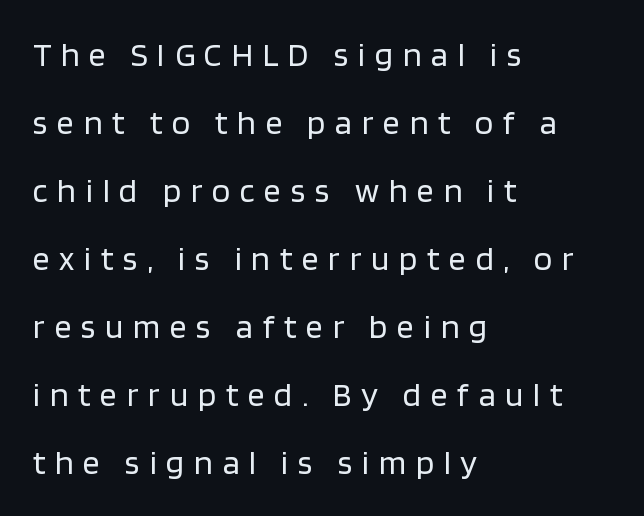
Q: Is the text bold? A: No.
Q: Is the text italic (slanted)? A: No, it is upright.
Q: Is the typeface a serif or a sans-serif typeface? A: Sans-serif.
Q: Is the text underlined? A: No.
Q: How is the paragraph aligned? A: Left-aligned.
Q: Is the spacing between letters normal or unusually wide? A: Unusually wide.
Q: Is the spacing between lines tight, normal or loose? A: Loose.
Q: Width (condensed, normal, or wide)? A: Normal.
Q: Stroke contrast? A: Low.
Q: x-height? A: Large.
Q: Monospaced? A: No.
